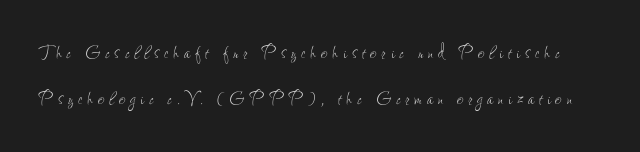
The image shows 23 px text type; set loose line spacing (2.02x), unusually wide letter spacing (+0.21 em), not underlined.
